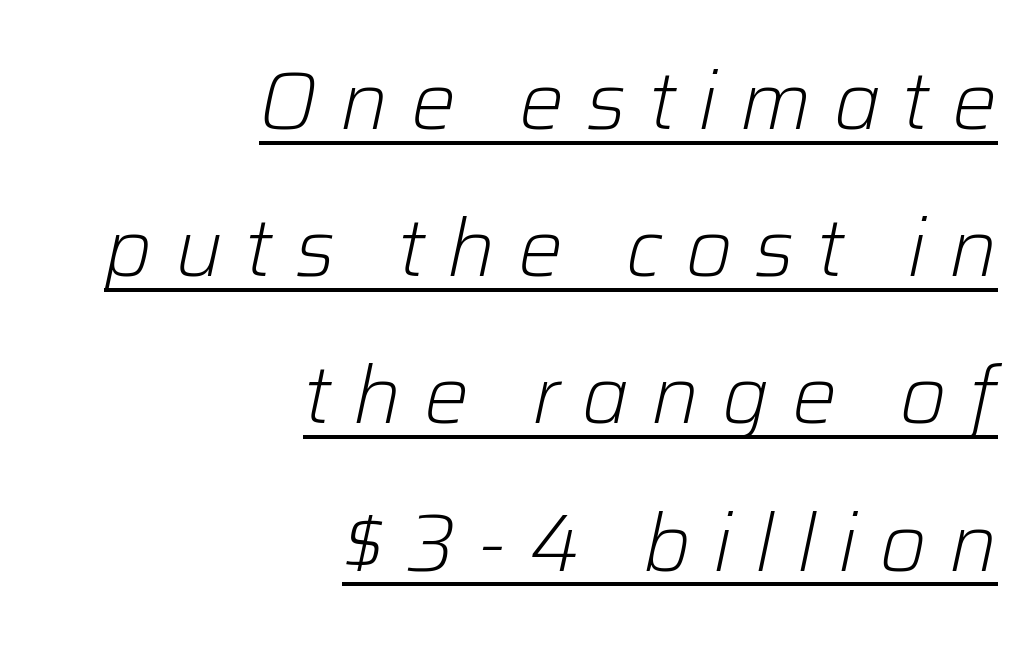
{"italic": "yes", "lean": "right", "slant_degrees": 12, "bold": "no", "weight": "light", "width": "normal", "stroke_contrast": "low", "x_height": "medium", "monospaced": "no", "underline": "yes", "align": "right", "line_spacing_ratio": 1.84, "letter_spacing": "wide", "letter_spacing_em": 0.28, "glyph_px": 80}
